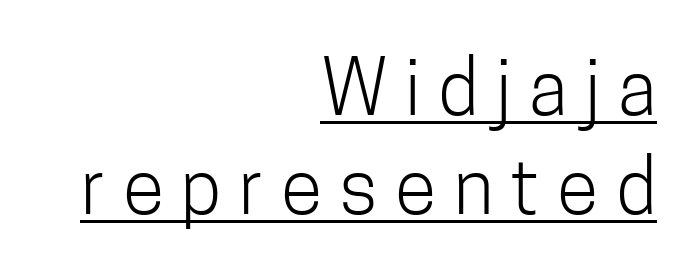
The image shows 76 px light, condensed sans-serif type, upright; set right-aligned, normal line spacing (1.3x), unusually wide letter spacing (+0.23 em), underlined; low stroke contrast and a medium x-height.
